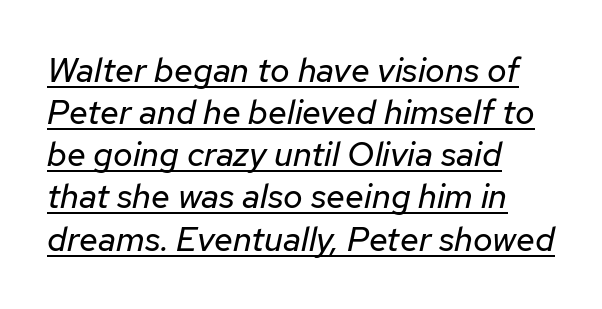
{"italic": "yes", "lean": "right", "slant_degrees": 12, "bold": "no", "weight": "regular", "width": "normal", "stroke_contrast": "low", "x_height": "medium", "monospaced": "no", "underline": "yes", "align": "left", "line_spacing_ratio": 1.24, "letter_spacing": "normal", "letter_spacing_em": 0.0, "glyph_px": 34}
